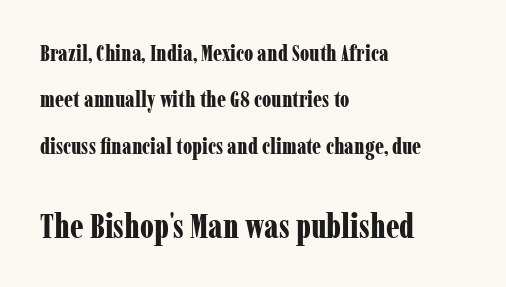
Q: Is the text bold? A: Yes.
Q: Is the text italic (slanted)? A: No, it is upright.
Q: Is the typeface a serif or a sans-serif typeface? A: Serif.
Q: Is the text underlined? A: No.
Q: How is the paragraph aligned? A: Left-aligned.
Q: Is the spacing between letters normal or unusually wide? A: Normal.
Q: Is the spacing between lines tight, normal or loose? A: Loose.
Q: Which block of text is set in a larger size, the first (top) or the second (bottom)? A: The second (bottom) one.
Q: Width (condensed, normal, or wide)? A: Condensed.
Q: Stroke contrast? A: Low.
Q: x-height? A: Medium.
Q: Monospaced? A: No.
